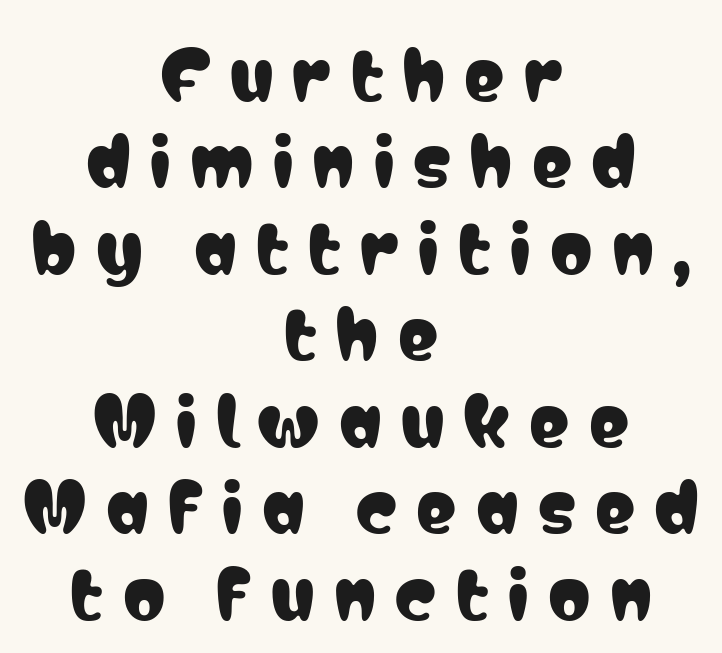
Q: Is the text italic (slanted)? A: No, it is upright.
Q: Is the typeface a serif or a sans-serif typeface? A: Sans-serif.
Q: Is the text underlined? A: No.
Q: How is the paragraph aligned? A: Centered.
Q: Is the spacing between letters normal or unusually wide? A: Unusually wide.
Q: Is the spacing between lines tight, normal or loose? A: Normal.
Q: Width (condensed, normal, or wide)? A: Condensed.
Q: Stroke contrast? A: Low.
Q: x-height? A: Medium.
Q: Monospaced? A: No.
